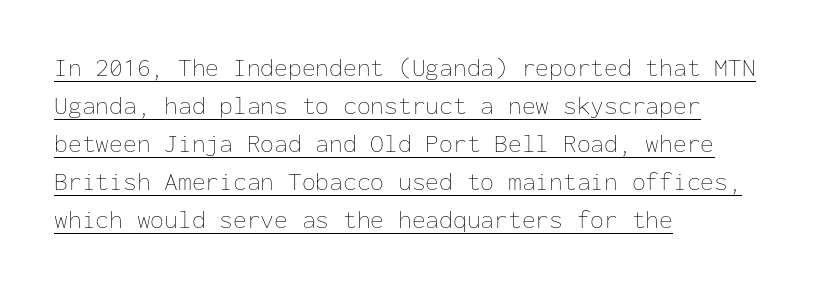
The image shows 25 px text type, upright; set left-aligned, normal line spacing (1.52x), normal letter spacing, underlined.
